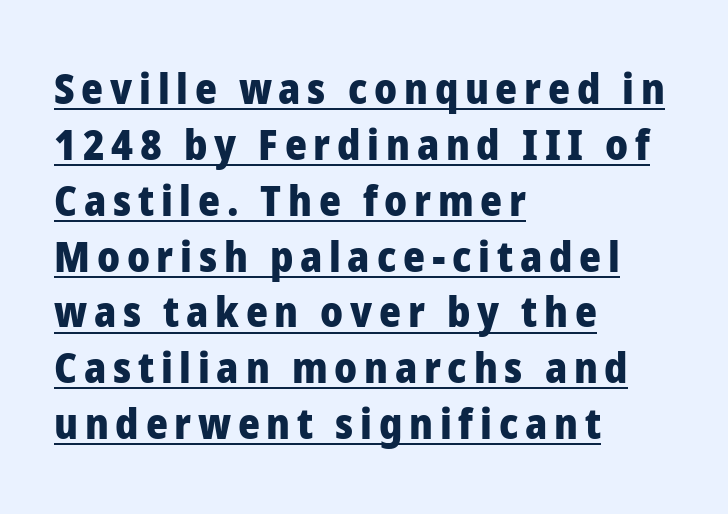
Q: Is the text bold? A: Yes.
Q: Is the text italic (slanted)? A: No, it is upright.
Q: Is the typeface a serif or a sans-serif typeface? A: Sans-serif.
Q: Is the text underlined? A: Yes.
Q: How is the paragraph aligned? A: Left-aligned.
Q: Is the spacing between lines tight, normal or loose? A: Normal.
Q: Width (condensed, normal, or wide)? A: Normal.
Q: Stroke contrast? A: Low.
Q: x-height? A: Medium.
Q: Monospaced? A: No.
